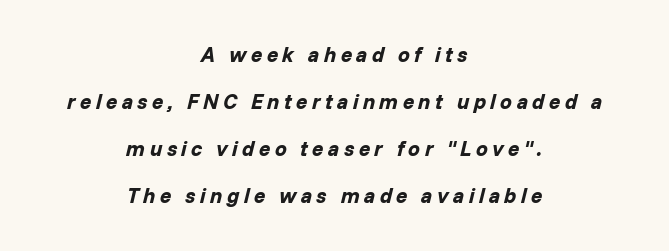
Q: Is the text bold? A: Yes.
Q: Is the text italic (slanted)? A: Yes, it leans right by about 14 degrees.
Q: Is the text underlined? A: No.
Q: How is the paragraph aligned? A: Centered.
Q: Is the spacing between letters normal or unusually wide? A: Unusually wide.
Q: Is the spacing between lines tight, normal or loose? A: Loose.
